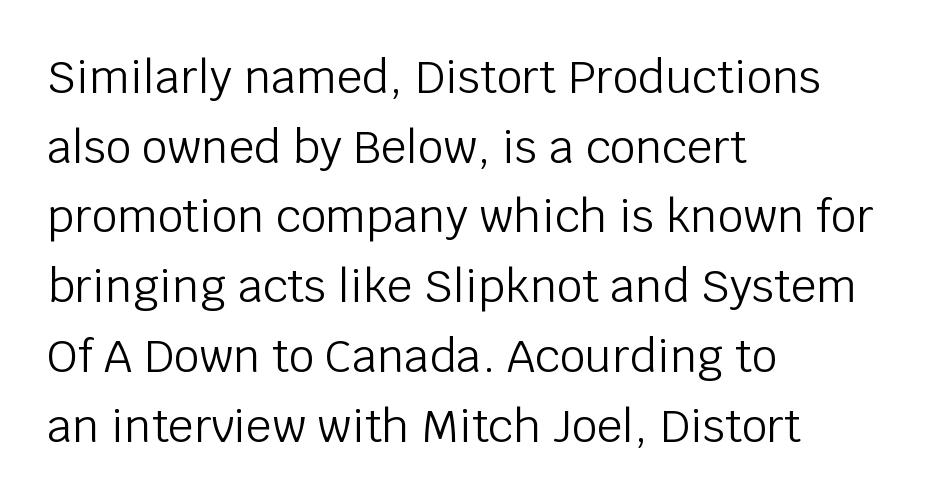
Baseline-to-baseline distance is the conventional proportion of letter height. Leftover space on each line is placed entirely after the last word. The line texture is even and compact thanks to regular tracking. The font sits on the lighter half of the weight spectrum, regular included.
